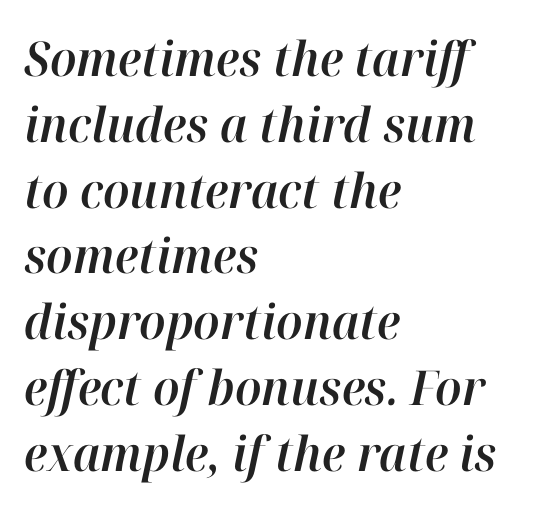
Visually the block forms a straight wall on the left and a jagged coastline on the right. You could call the tracking neutral — neither tight nor loose. The passage shown is typed in a proportional face where columns would drift. The vertical gap from one line to the next is medium.
